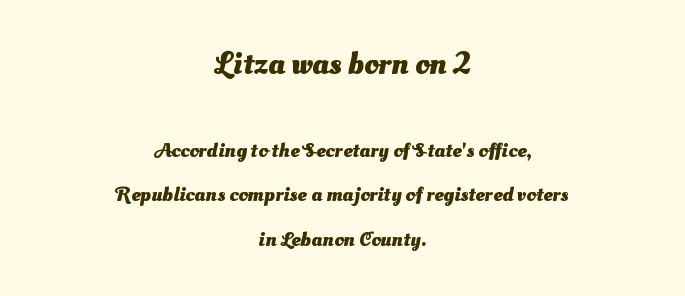
{"serif": "no", "bold": "yes", "weight": "heavy", "width": "normal", "stroke_contrast": "medium", "x_height": "small", "monospaced": "no", "underline": "no", "align": "center", "line_spacing": "loose", "line_spacing_ratio": 2.13, "letter_spacing": "normal", "letter_spacing_em": 0.0, "larger_block": "first", "size_ratio": 1.52, "glyph_px": 32}
